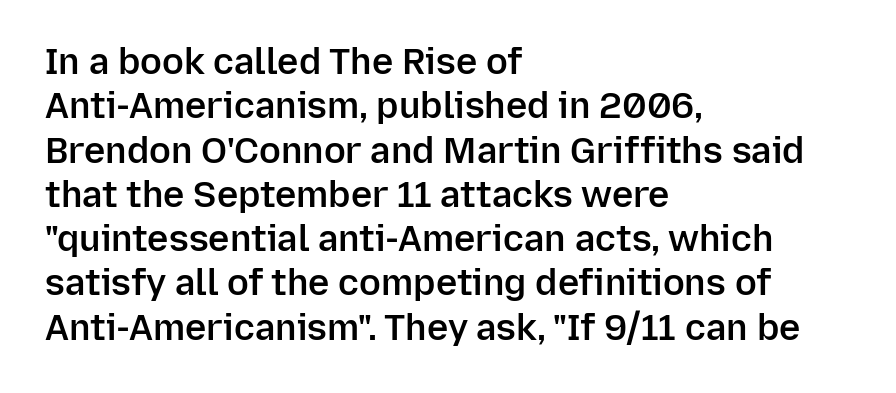
Q: Is the text bold? A: Semi-bold.
Q: Is the text italic (slanted)? A: No, it is upright.
Q: Is the typeface a serif or a sans-serif typeface? A: Sans-serif.
Q: Is the text underlined? A: No.
Q: How is the paragraph aligned? A: Left-aligned.
Q: Is the spacing between letters normal or unusually wide? A: Normal.
Q: Width (condensed, normal, or wide)? A: Normal.
Q: Stroke contrast? A: Low.
Q: x-height? A: Medium.
Q: Monospaced? A: No.
